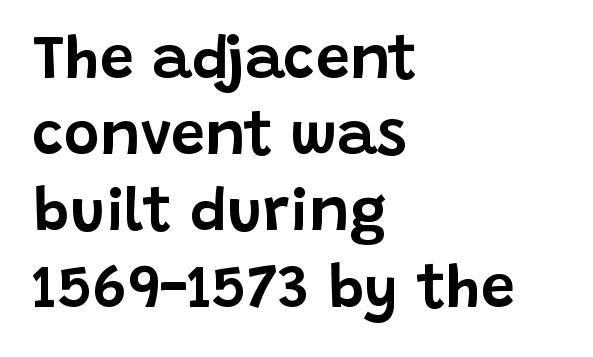
Layout note: lines flush left. Spacing verdict: proportional, widths tailored to each character. The characters display no serif detailing; their extremities are plain. Descenders are the only things crossing below the line. Is there much room between lines? A standard amount, neither cramped nor airy. When letters stand straight like this, we call the style roman or upright.
